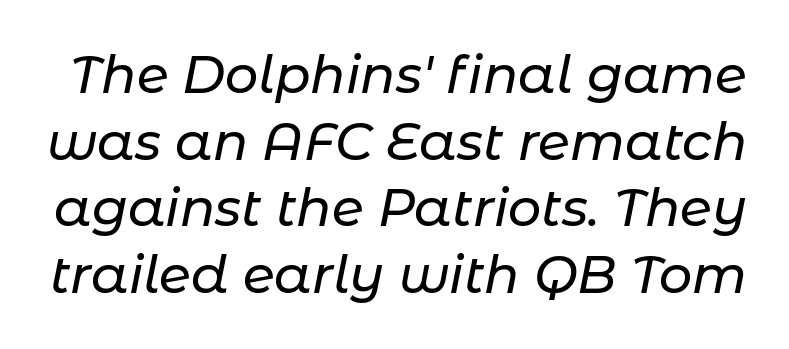
{"italic": "yes", "lean": "right", "slant_degrees": 11, "width": "normal", "stroke_contrast": "low", "x_height": "medium", "monospaced": "no", "underline": "no", "line_spacing": "normal", "line_spacing_ratio": 1.28, "letter_spacing": "normal", "letter_spacing_em": 0.0, "glyph_px": 52}
